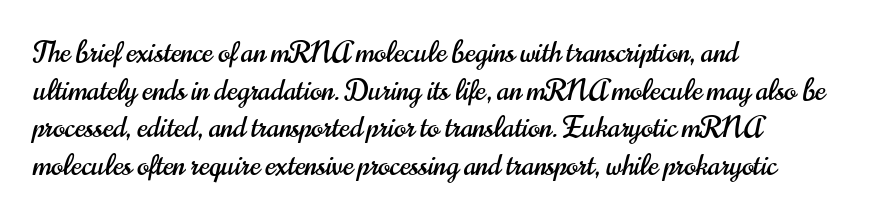
The specimen omits any rule beneath the text block's lines. Nope, no serifs anywhere on these letters. Proportional: the letters do not fall into vertical columns. A classic flush-left, rag-right setting is used for this passage.
